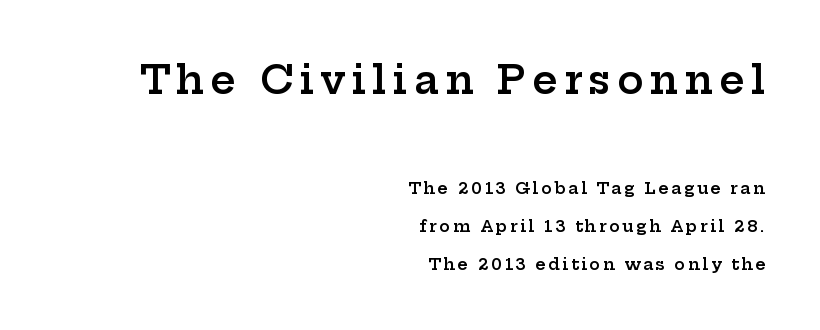
The image shows 39 px semibold, wide serif type, upright; set right-aligned, loose line spacing (2.36x), not underlined; the first (top) block is 2.44x larger; low stroke contrast and a medium x-height.
